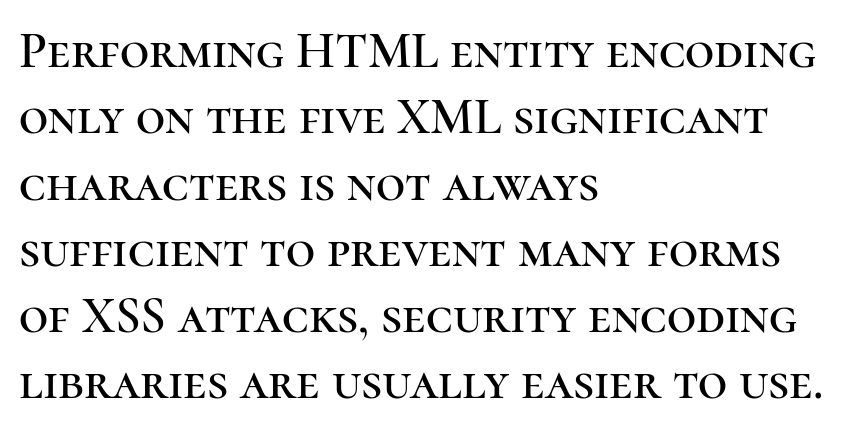
Nobody drew a line under any word here. Note the varied advance widths — an 'i' is clearly narrower than an 'm'. The face used here is seriffed, in the tradition of book romans. Normally led — the rows are evenly, conventionally spaced. These lines were composed using upright roman letters.
